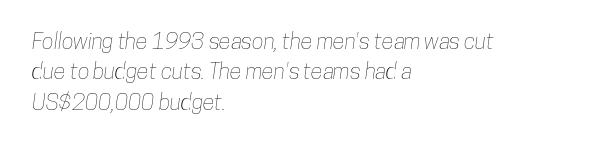
Anything drawn beneath the words? Only blank space. Inter-character spacing is left at the font's built-in metrics. Compared with a centered layout, this one pins lines to the left instead. Does the leading feel generous? No, just average.
